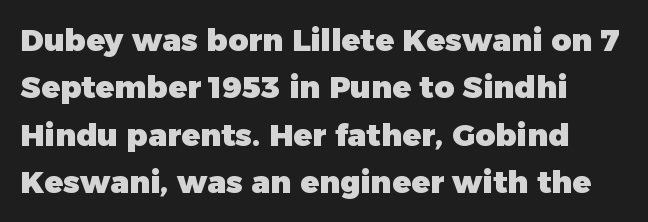
The rendering keeps characters at their native spacing. Leading: standard. Is there any slant? The stems are plumb. Typesetter's note: full bold, strokes at maximum text heaviness. The string is rendered with underlining switched off.
